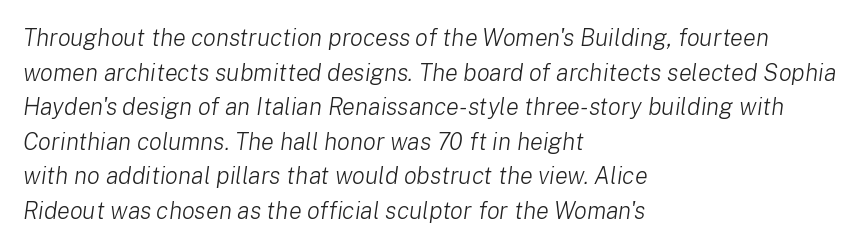
The image shows 24 px text type, italic (leaning right); set left-aligned, normal line spacing (1.44x), normal letter spacing, not underlined.
